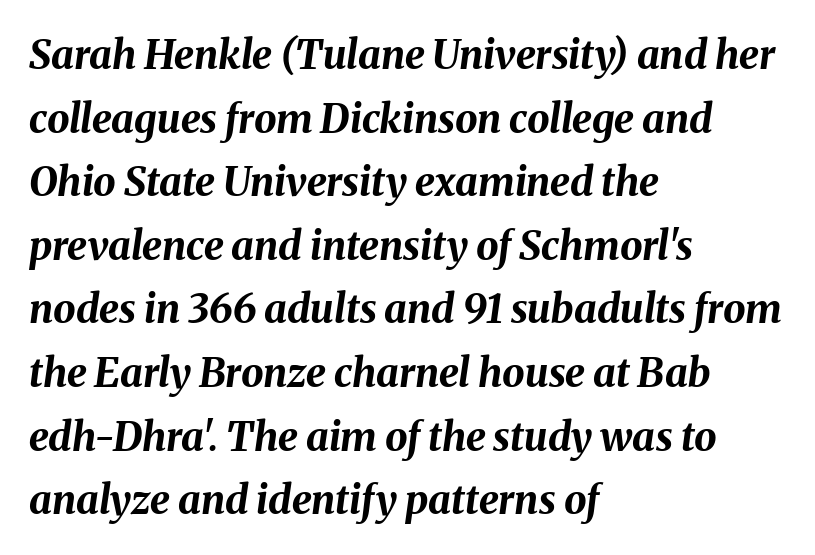
The image shows 40 px bold type, italic (leaning right); set left-aligned, normal line spacing (1.59x), normal letter spacing, not underlined; medium stroke contrast and a medium x-height.
